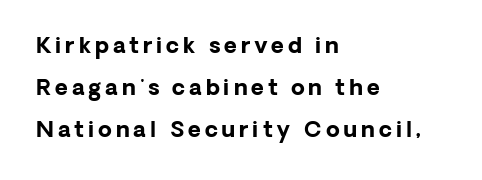
Q: Is the text bold? A: Yes.
Q: Is the text italic (slanted)? A: No, it is upright.
Q: Is the text underlined? A: No.
Q: How is the paragraph aligned? A: Left-aligned.
Q: Is the spacing between lines tight, normal or loose? A: Loose.
